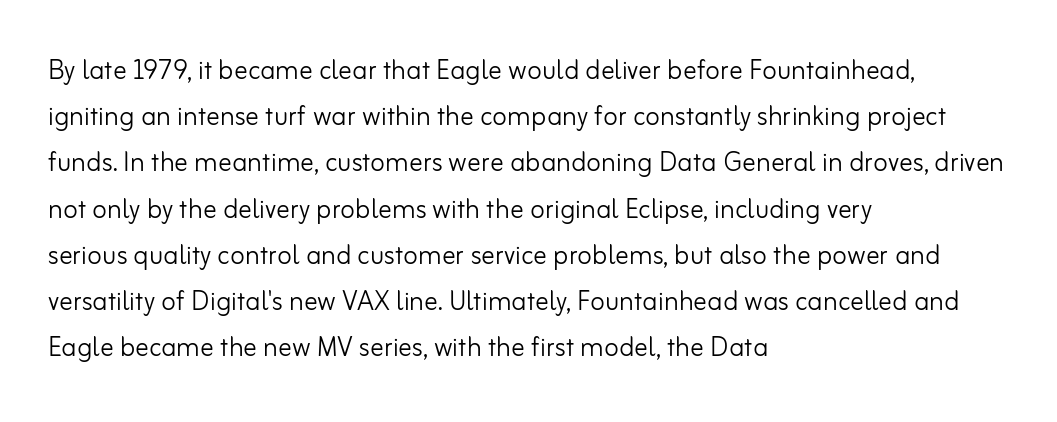
No extra tracking has been applied to these lines. Nobody drew a line under any word here. Stem width sits at or under what a default text font uses. Leading matches the norm, producing a regular column. Do the characters align in a grid? No, the font is proportional. Italic: no, the glyphs are upright roman.
